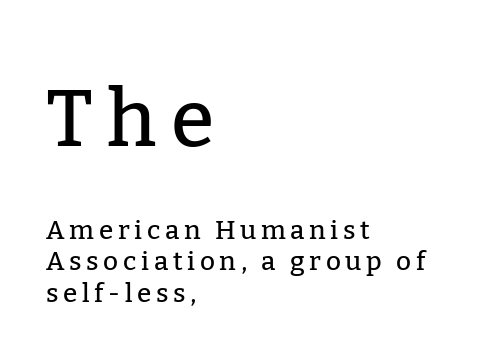
Q: Is the text italic (slanted)? A: No, it is upright.
Q: Is the typeface a serif or a sans-serif typeface? A: Serif.
Q: Is the text underlined? A: No.
Q: How is the paragraph aligned? A: Left-aligned.
Q: Which block of text is set in a larger size, the first (top) or the second (bottom)? A: The first (top) one.
Q: Width (condensed, normal, or wide)? A: Normal.
Q: Stroke contrast? A: Low.
Q: x-height? A: Medium.
Q: Monospaced? A: No.
